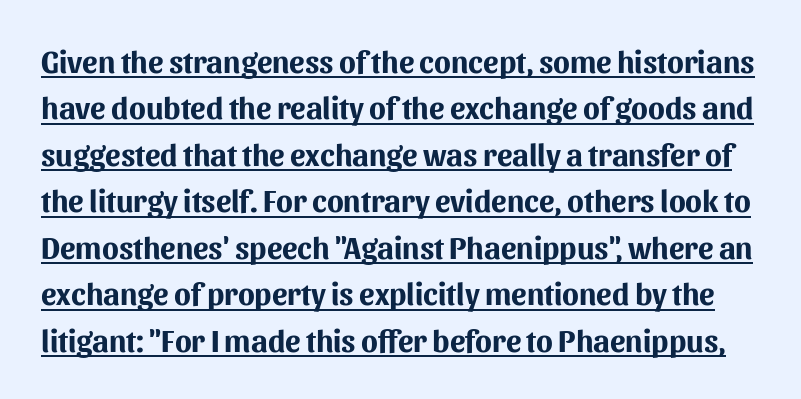
No extra tracking has been applied to these lines. The rendered words wear a rule along their underside. Notice how descenders clear the ascenders below comfortably — that's standard leading. These lines are rendered in a variable-pitch font.
